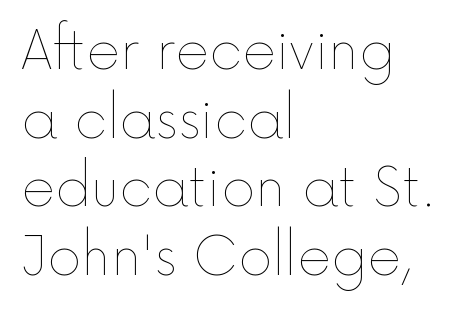
{"italic": "no", "bold": "no", "weight": "thin", "width": "normal", "x_height": "medium", "monospaced": "no", "underline": "no", "align": "left", "line_spacing": "normal", "line_spacing_ratio": 1.32, "letter_spacing": "normal", "letter_spacing_em": 0.0, "glyph_px": 52}
